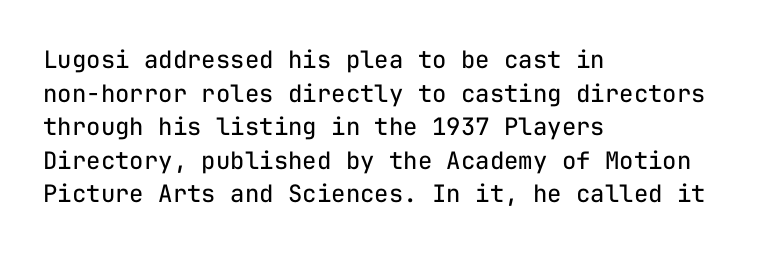
Q: Is the text bold? A: No.
Q: Is the text italic (slanted)? A: No, it is upright.
Q: Is the text underlined? A: No.
Q: How is the paragraph aligned? A: Left-aligned.
Q: Is the spacing between letters normal or unusually wide? A: Normal.
Q: Is the spacing between lines tight, normal or loose? A: Normal.
